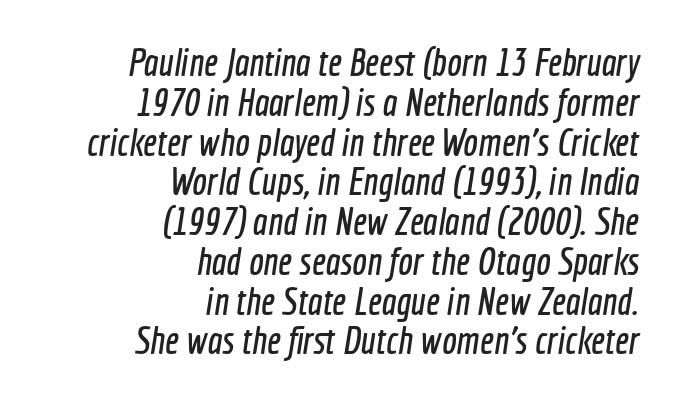
{"serif": "no", "width": "condensed", "x_height": "medium", "monospaced": "no", "underline": "no", "align": "right", "line_spacing": "tight", "line_spacing_ratio": 1.02, "letter_spacing": "normal", "letter_spacing_em": 0.0, "glyph_px": 39}
